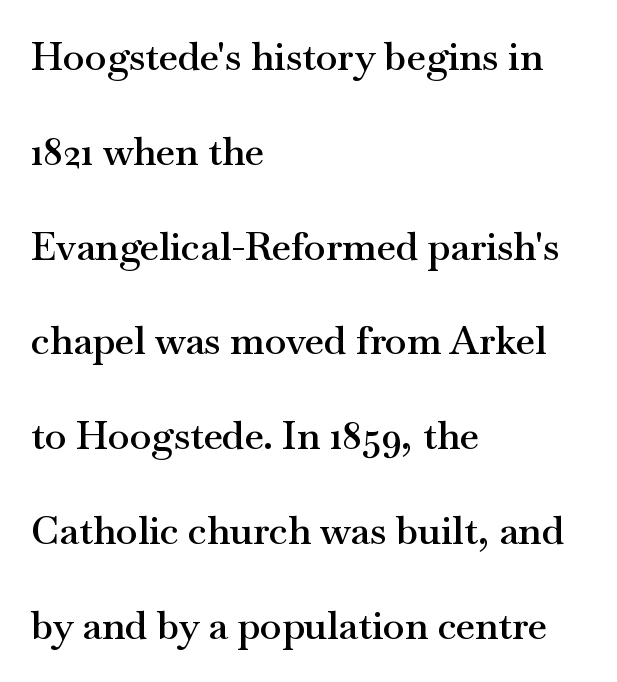
The image shows 39 px semibold, wide serif type, upright; set left-aligned, loose line spacing (2.43x), normal letter spacing, not underlined; medium stroke contrast and a small x-height.
